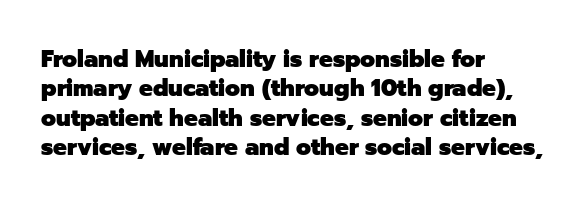
In terms of posture, this sample is upright. Whoever set this chose a conventional vertical rhythm. The space directly below the letters is spotless. A typesetter would call this zero additional tracking.
